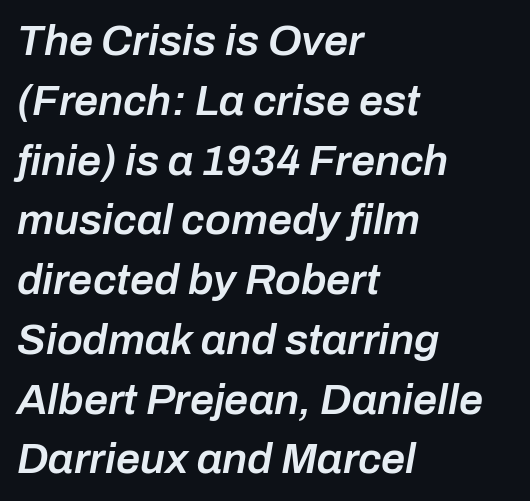
Descenders are the only things crossing below the line. Strokes here are thickened, but only to semibold level. How would I describe the line gaps? Plain and ordinary. The tracking reads as untouched default to a designer's eye.
